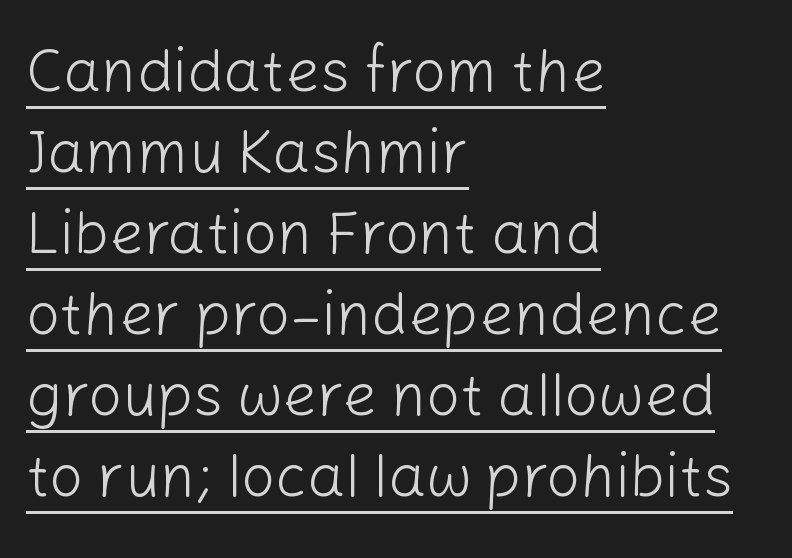
Q: Is the text bold? A: No.
Q: Is the text italic (slanted)? A: No, it is upright.
Q: Is the typeface a serif or a sans-serif typeface? A: Sans-serif.
Q: Is the text underlined? A: Yes.
Q: How is the paragraph aligned? A: Left-aligned.
Q: Is the spacing between letters normal or unusually wide? A: Normal.
Q: Is the spacing between lines tight, normal or loose? A: Normal.
Q: Width (condensed, normal, or wide)? A: Normal.
Q: Stroke contrast? A: Low.
Q: x-height? A: Medium.
Q: Monospaced? A: No.
